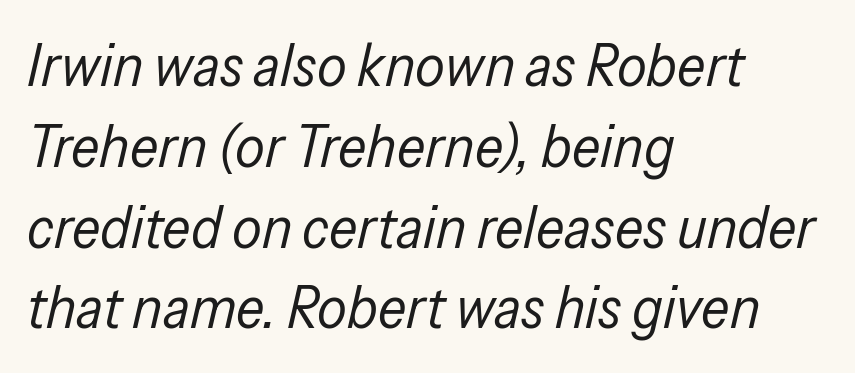
Do the characters align in a grid? No, the font is proportional. Notice how the passage keeps a crisp vertical edge on the left only. Look at the tracking — it's just the regular setting, nothing added. Type without underlining. Weight: not bold — regular or lighter. How would I describe the line gaps? Plain and ordinary.
